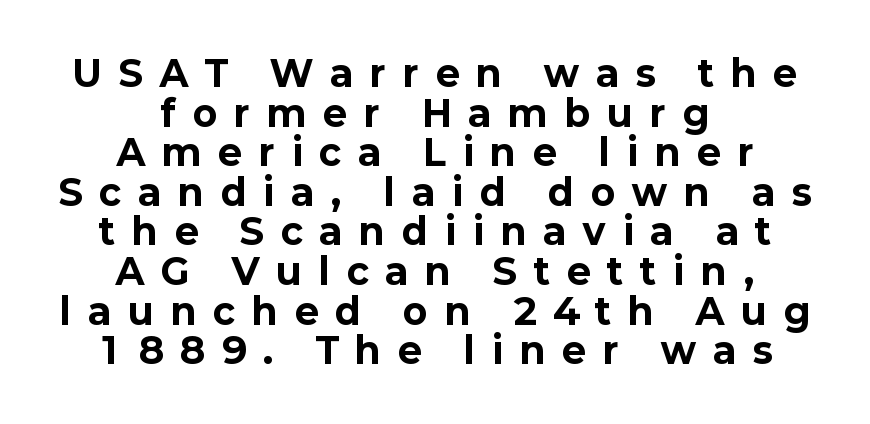
The image shows 36 px bold sans-serif type, upright; set centered, tight line spacing (1.1x), unusually wide letter spacing (+0.48 em), not underlined; low stroke contrast and a medium x-height.
